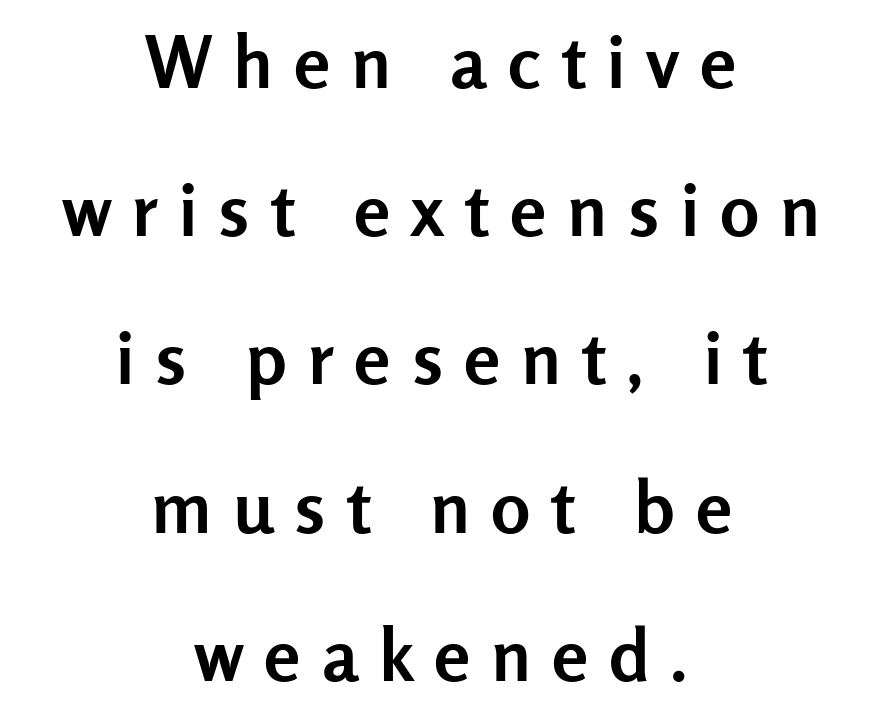
{"serif": "no", "italic": "no", "bold": "yes", "weight": "semibold", "width": "normal", "stroke_contrast": "low", "x_height": "medium", "monospaced": "no", "underline": "no", "align": "center", "line_spacing": "loose", "line_spacing_ratio": 2.03, "letter_spacing": "wide", "letter_spacing_em": 0.29, "glyph_px": 73}
